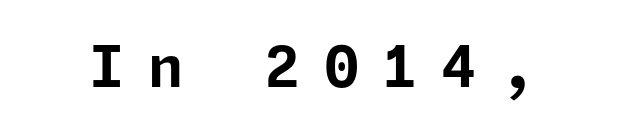
The image shows 57 px bold sans-serif type, upright; set unusually wide letter spacing (+0.41 em), not underlined; low stroke contrast and a medium x-height.
